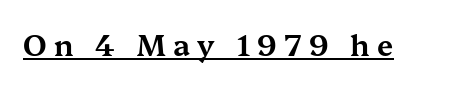
The image shows 29 px wide serif type, upright; set unusually wide letter spacing (+0.25 em), underlined; medium stroke contrast and a medium x-height.
